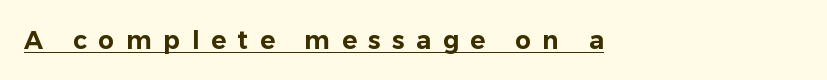
The image shows 25 px text type, upright; set left-aligned, unusually wide letter spacing (+0.46 em), underlined.
